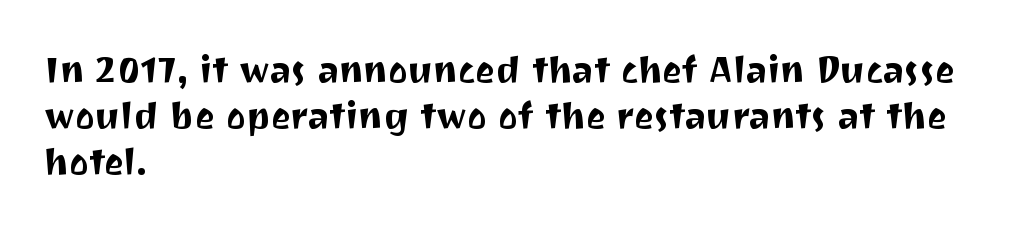
A roman cut, with each character standing at attention. Look at the tracking — it's just the regular setting, nothing added. Regarding serifs, this sample does without them. The passage shown is typed in a proportional face where columns would drift. Bare-footed words on every line.
